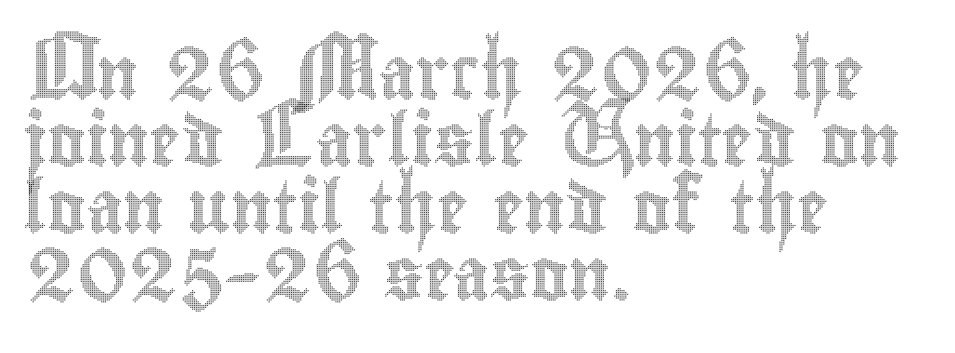
{"italic": "no", "width": "condensed", "x_height": "small", "monospaced": "no", "underline": "no", "align": "left", "line_spacing": "normal", "line_spacing_ratio": 1.29, "letter_spacing": "normal", "letter_spacing_em": 0.0, "glyph_px": 52}
